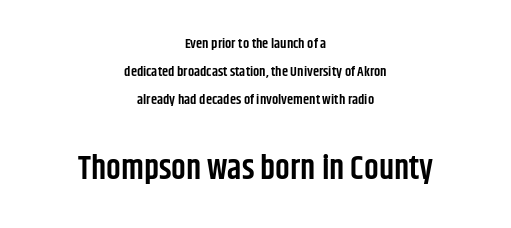
{"serif": "no", "italic": "no", "bold": "semi", "weight": "semibold", "width": "condensed", "stroke_contrast": "low", "x_height": "large", "monospaced": "no", "underline": "no", "align": "center", "line_spacing": "loose", "line_spacing_ratio": 2.01, "letter_spacing": "normal", "letter_spacing_em": 0.0, "larger_block": "second", "size_ratio": 2.36, "glyph_px": 33}
